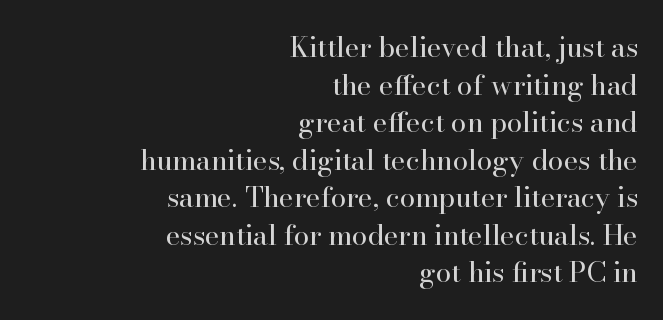
The image shows 28 px regular-weight serif type, upright; set right-aligned, normal line spacing (1.34x), normal letter spacing, not underlined; high stroke contrast and a small x-height.
